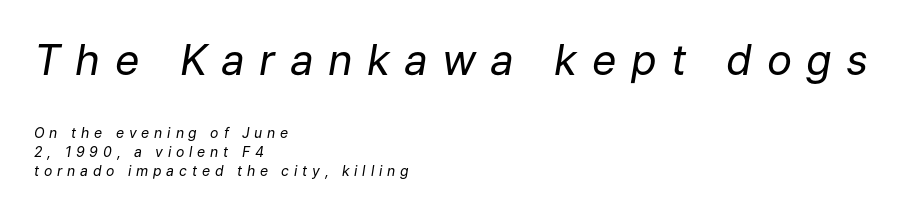
The rendering inserts visible extra space after every character. The glyphs look as if they've been sheared to an angle. You could not count columns in this text — the font is proportionally spaced. The typeface has the unassuming heft of standard copy or less.
